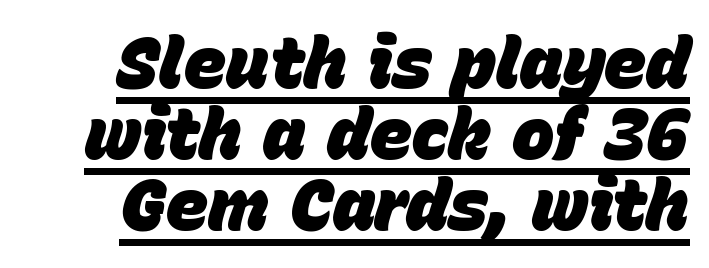
The image shows 71 px heavy type, italic (leaning right); set tight line spacing (1.0x), normal letter spacing, underlined; low stroke contrast and a large x-height.
